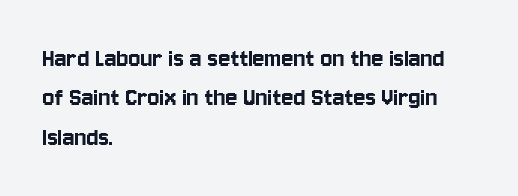
The image shows 28 px condensed sans-serif type, upright; set left-aligned, normal line spacing (1.41x), normal letter spacing, not underlined; low stroke contrast and a large x-height.
